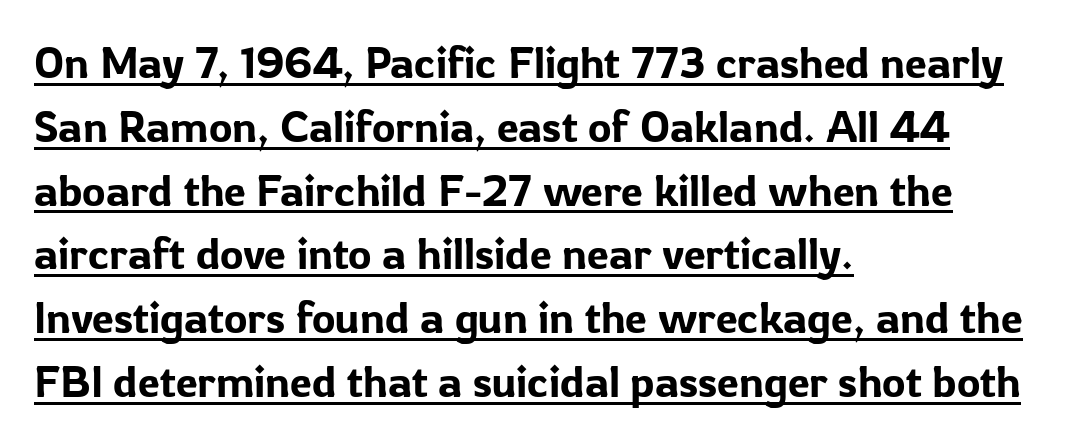
The image shows 44 px sans-serif type, upright; set left-aligned, normal line spacing (1.45x), normal letter spacing, underlined; low stroke contrast and a medium x-height.
